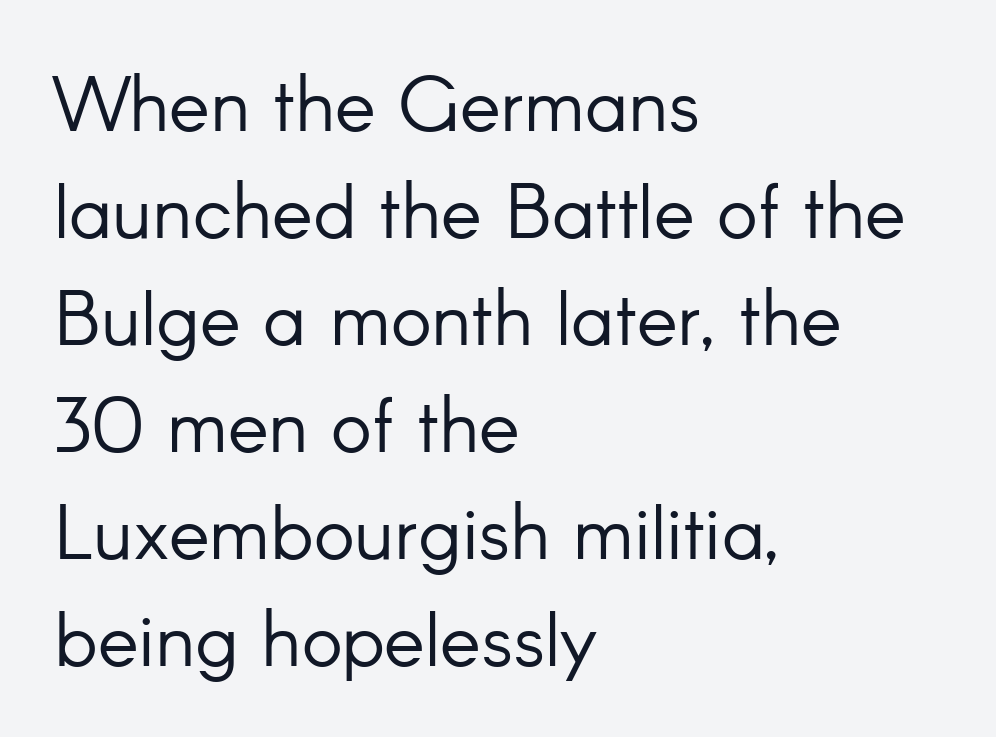
The designer went with a sans here, leaving each stem footless. The strip under each line holds only bare page. Characters remain perfectly vertical along every line. This sample keeps an unexceptional amount of space between lines.
